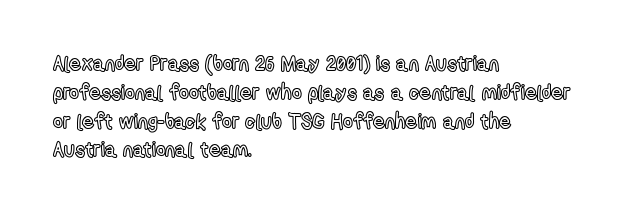
{"italic": "no", "underline": "no", "align": "left", "line_spacing": "normal", "line_spacing_ratio": 1.37, "letter_spacing": "normal", "letter_spacing_em": 0.0, "glyph_px": 21}
